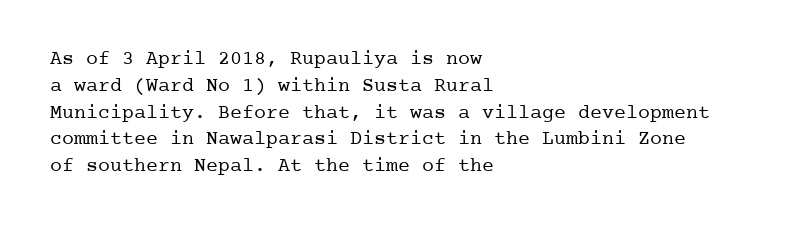
{"italic": "no", "bold": "no", "underline": "no", "align": "left", "line_spacing": "normal", "line_spacing_ratio": 1.34, "letter_spacing": "normal", "letter_spacing_em": 0.0, "glyph_px": 20}
